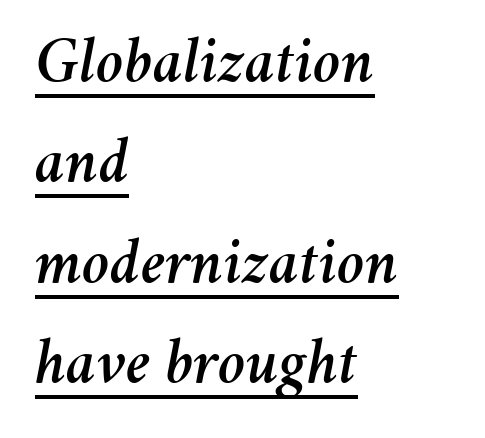
These characters rest on top of a visible drawn line. Spacing verdict: proportional, widths tailored to each character. The setting favours the left margin, as ordinary paragraphs usually do. The passage shown has conventional tracking throughout. Vertical spacing — default.
